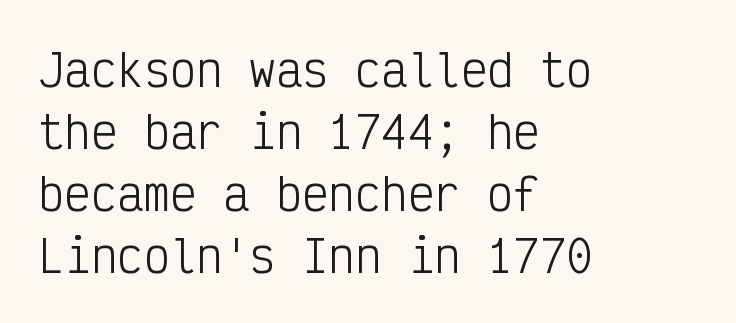
{"serif": "no", "italic": "no", "bold": "no", "weight": "light", "width": "condensed", "stroke_contrast": "low", "x_height": "medium", "monospaced": "yes", "underline": "no", "align": "left", "line_spacing": "normal", "line_spacing_ratio": 1.41, "letter_spacing": "normal", "letter_spacing_em": 0.0, "glyph_px": 44}
